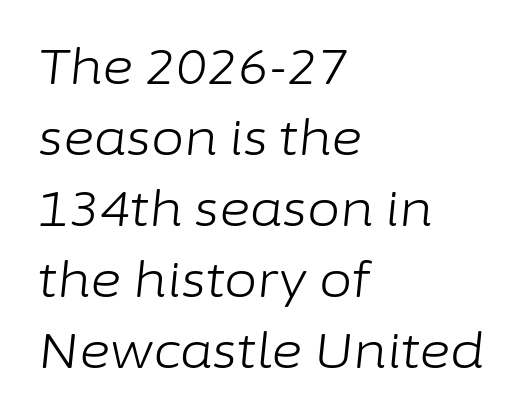
The image shows 48 px light type, italic (leaning right); set left-aligned, normal line spacing (1.48x), normal letter spacing, not underlined; low stroke contrast and a medium x-height.
